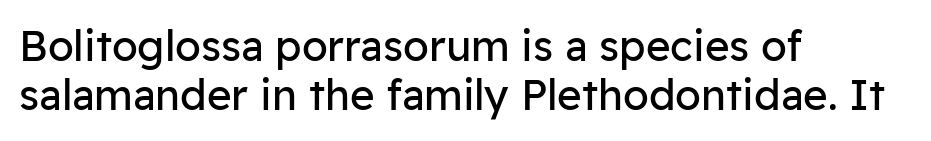
The image shows 42 px regular-weight sans-serif type, upright; set left-aligned, line spacing 1.17x, normal letter spacing, not underlined; low stroke contrast and a medium x-height.
